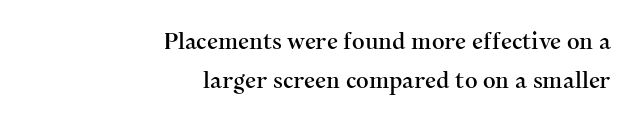
{"italic": "no", "underline": "no", "align": "right", "line_spacing_ratio": 1.76, "letter_spacing": "normal", "letter_spacing_em": 0.0, "glyph_px": 22}
